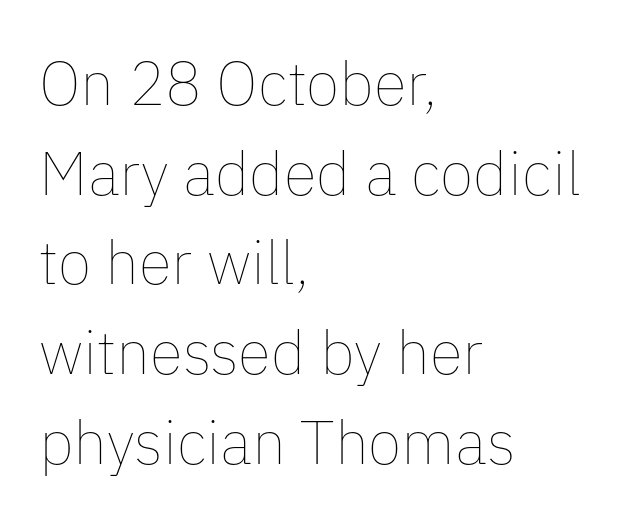
Unlike italic type, these characters show no tilt at all. The paragraph shown leans on its left margin. How are the letters spaced? Ordinarily, with no added tracking. Vertical spacing — default. Think of a printed novel: that variable character pitch is what you see here. Underlining? Definitely not there.
